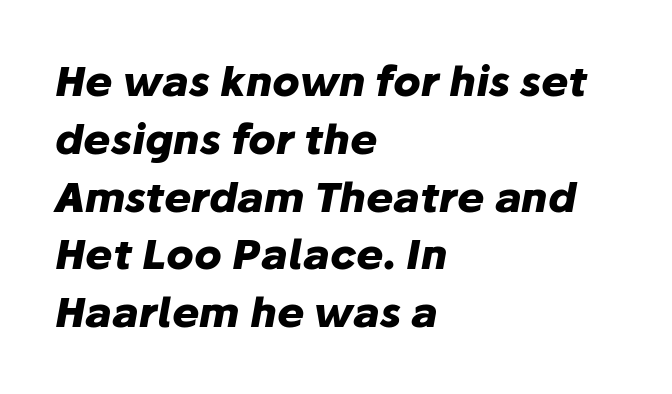
The image shows 41 px heavy type, italic (leaning right); set left-aligned, normal line spacing (1.41x), normal letter spacing, not underlined; low stroke contrast and a medium x-height.
